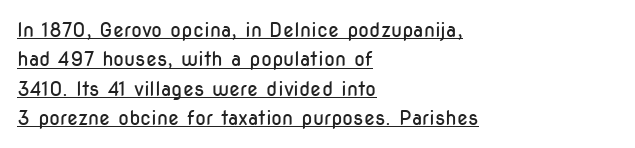
The font sits on the lighter half of the weight spectrum, regular included. Standard letterfit; no display-style spreading of the glyphs. A baseline rule has been typeset under these characters. Tall strokes in this sample are plumb rather than angled.
